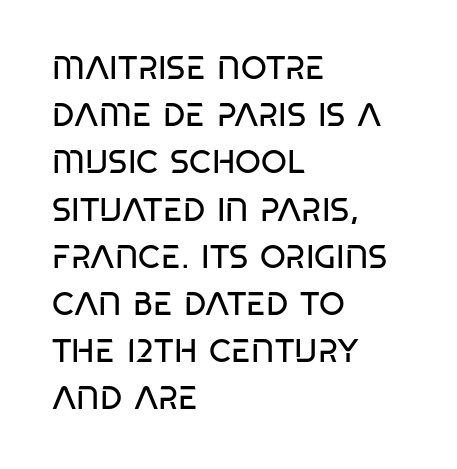
A typesetter would call this proportional, since set widths differ per character. Is the letter spacing exaggerated? No — it looks like the ordinary default. No letter is thick-stroked: the sample isn't bold. These lines stack with their left ends in a neat column.
